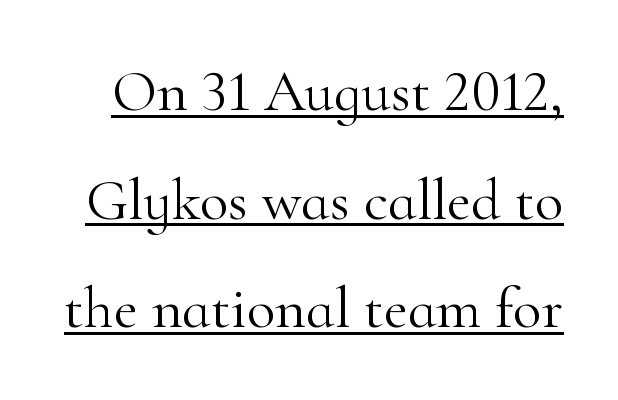
{"serif": "yes", "italic": "no", "bold": "no", "weight": "light", "width": "normal", "stroke_contrast": "high", "x_height": "small", "monospaced": "no", "underline": "yes", "line_spacing_ratio": 1.84, "letter_spacing": "normal", "letter_spacing_em": 0.0, "glyph_px": 59}
